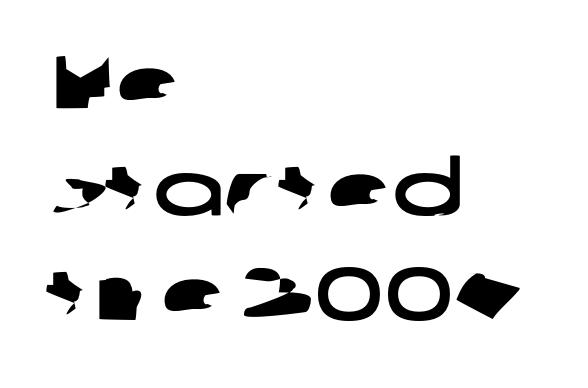
Regarding serifs, this sample does without them. Typeset ragged right — the left edge is the straight one. The face used here is rendered with its standard letterfit. Does the leading feel generous? No, just average. Lines of text with bare space underneath.
